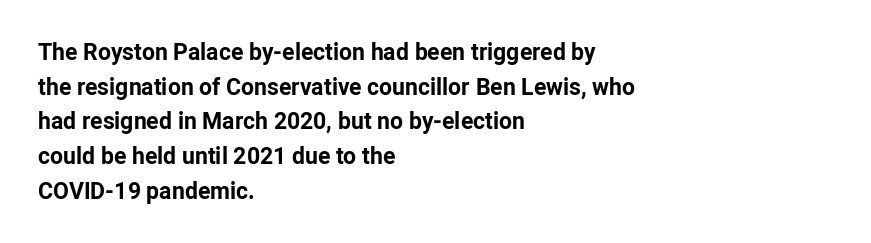
Q: Is the text bold? A: Yes.
Q: Is the text italic (slanted)? A: No, it is upright.
Q: Is the text underlined? A: No.
Q: How is the paragraph aligned? A: Left-aligned.
Q: Is the spacing between letters normal or unusually wide? A: Normal.
Q: Is the spacing between lines tight, normal or loose? A: Normal.
